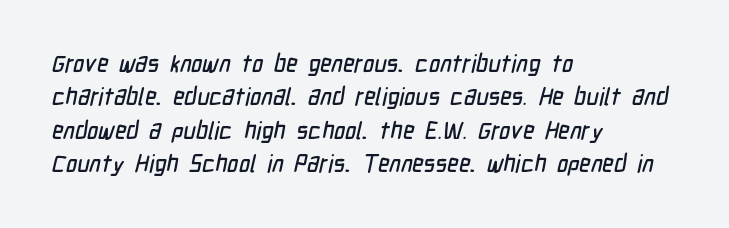
Visually the block forms a straight wall on the left and a jagged coastline on the right. The passage shown is not underscored anywhere. This rendering leaves character spacing at its baseline value. The leading is moderate, giving the passage an even texture.
